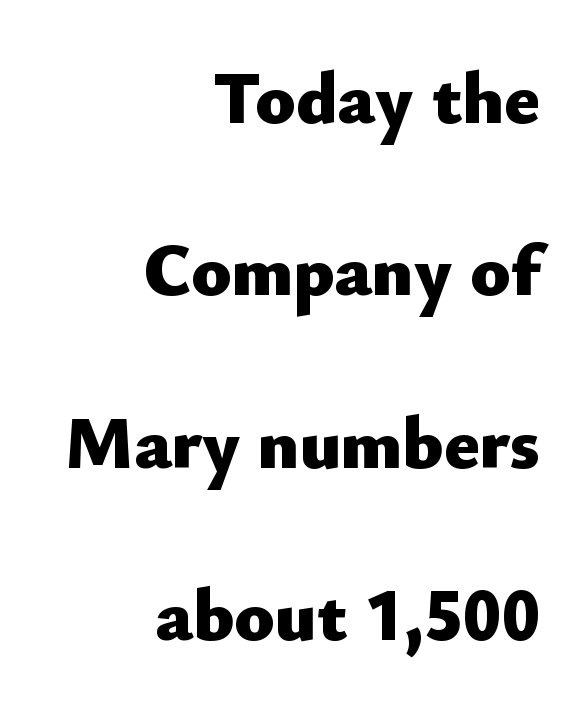
Varying glyph widths throughout — classic text-font behaviour. You could call the tracking neutral — neither tight nor loose. The characters look thick and weighty, a clear bold. The rendering anchors every line to the right-hand side. Quick note: underline off. Characters remain perfectly vertical along every line.
